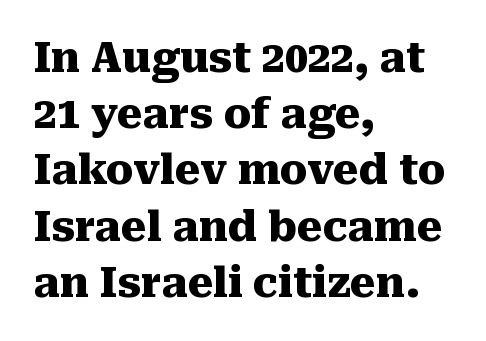
{"serif": "yes", "italic": "no", "bold": "yes", "weight": "heavy", "width": "normal", "stroke_contrast": "medium", "x_height": "medium", "monospaced": "no", "underline": "no", "align": "left", "line_spacing": "normal", "line_spacing_ratio": 1.37, "letter_spacing": "normal", "letter_spacing_em": 0.0, "glyph_px": 41}
